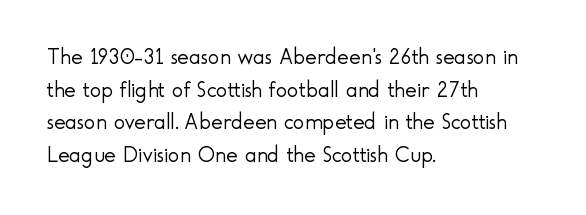
Q: Is the text bold? A: No.
Q: Is the text italic (slanted)? A: No, it is upright.
Q: Is the text underlined? A: No.
Q: How is the paragraph aligned? A: Left-aligned.
Q: Is the spacing between letters normal or unusually wide? A: Normal.
Q: Is the spacing between lines tight, normal or loose? A: Normal.
